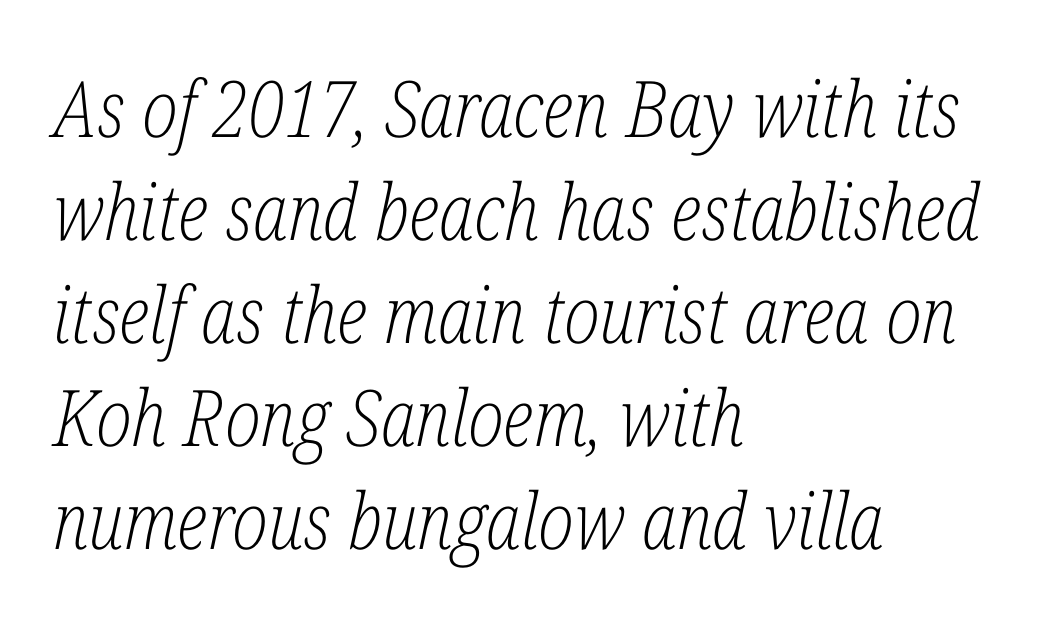
{"serif": "yes", "italic": "yes", "lean": "right", "slant_degrees": 12, "bold": "no", "weight": "light", "width": "condensed", "stroke_contrast": "low", "x_height": "medium", "monospaced": "no", "underline": "no", "align": "left", "line_spacing": "normal", "line_spacing_ratio": 1.32, "letter_spacing": "normal", "letter_spacing_em": 0.0, "glyph_px": 78}
